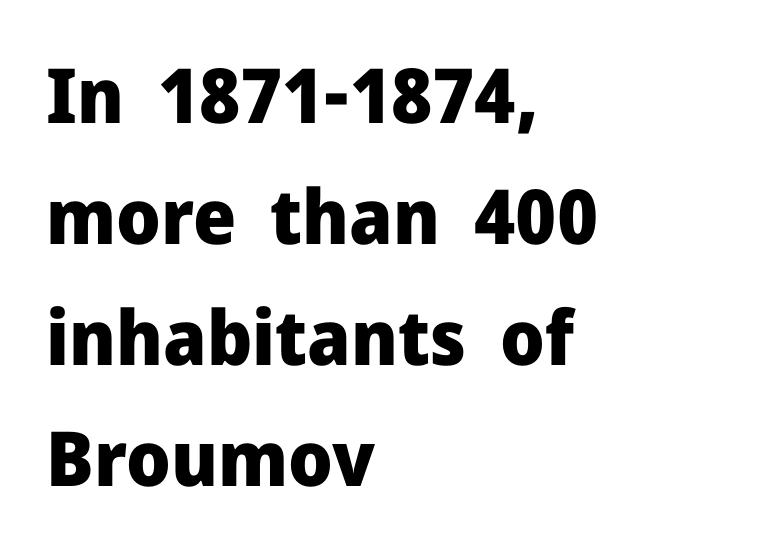
The image shows 76 px heavy sans-serif type, upright; set left-aligned, normal line spacing (1.59x), normal letter spacing, not underlined; low stroke contrast and a medium x-height.
